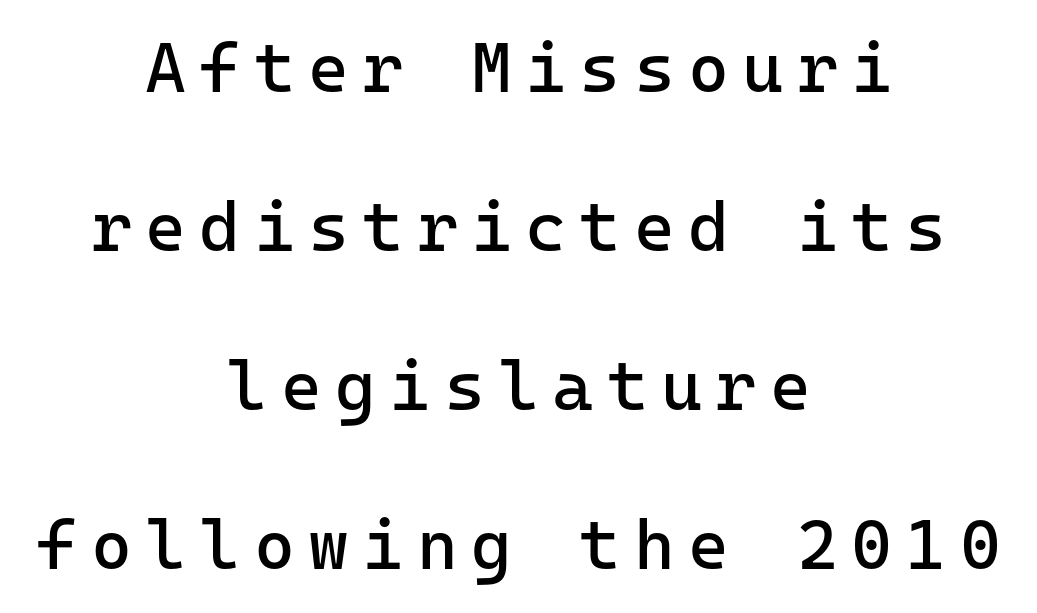
{"serif": "no", "italic": "no", "bold": "no", "weight": "regular", "width": "normal", "stroke_contrast": "low", "x_height": "medium", "monospaced": "yes", "underline": "no", "align": "center", "line_spacing": "loose", "line_spacing_ratio": 2.27, "glyph_px": 70}
